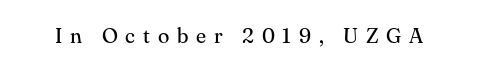
{"italic": "no", "bold": "no", "underline": "no", "letter_spacing": "wide", "letter_spacing_em": 0.37, "glyph_px": 21}
